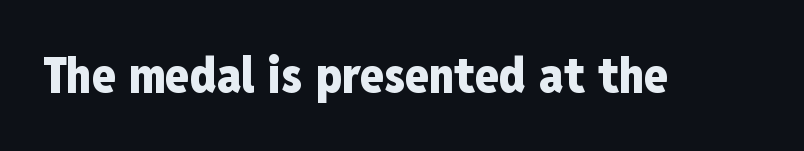
These lines are composed in type without serifs. The strip under each line holds only bare page. This is heavy type, rendered in bold. Tracking value appears to be zero — textbook default spacing.
